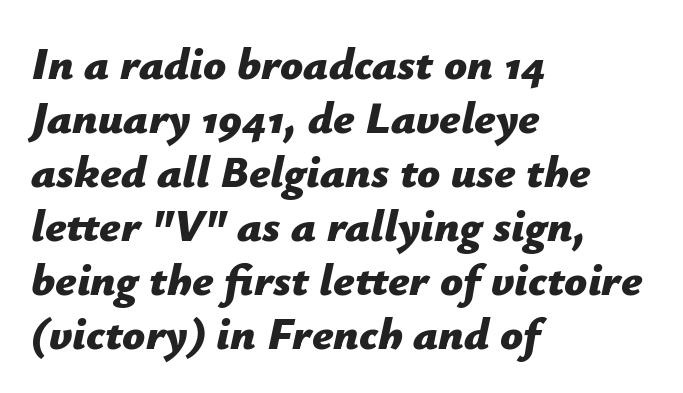
The space beneath each line is pristine and unruled. A typesetter would call this proportional, since set widths differ per character. Is the letter spacing exaggerated? No — it looks like the ordinary default. The font is running at its bold setting.
